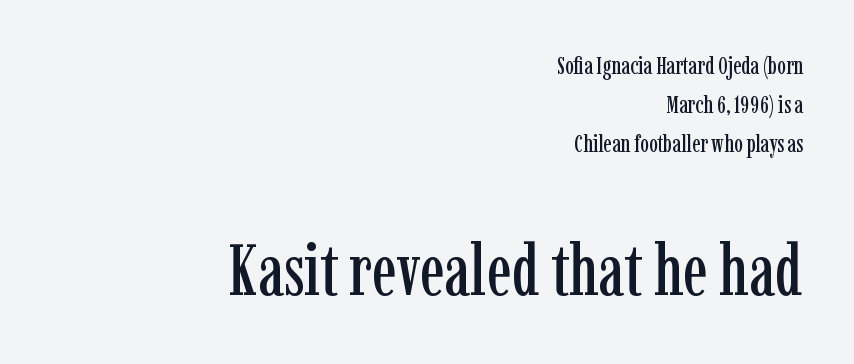
The image shows 72 px condensed serif type, upright; set right-aligned, normal line spacing (1.63x), normal letter spacing, not underlined; the second (bottom) block is 3.0x larger; low stroke contrast and a medium x-height.
